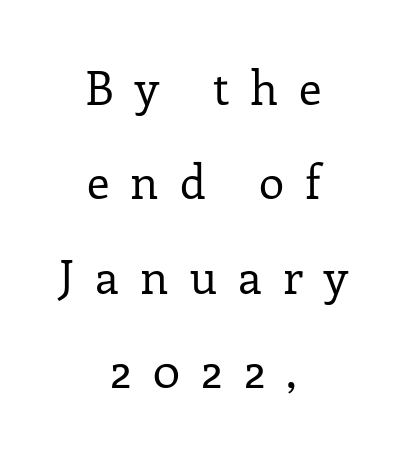
What stands out about the letter spacing? Its width — letters are far apart. Here the designer chose a conventional face with non-uniform glyph widths. The foot of each line stays bare and open. The letters carry serifs — small finishing strokes at the ends of their stems. No letter is thick-stroked: the sample isn't bold.
